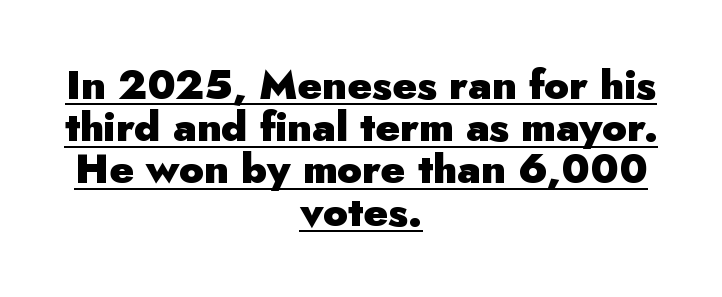
Q: Is the text bold? A: Yes.
Q: Is the text italic (slanted)? A: No, it is upright.
Q: Is the typeface a serif or a sans-serif typeface? A: Sans-serif.
Q: Is the text underlined? A: Yes.
Q: How is the paragraph aligned? A: Centered.
Q: Is the spacing between letters normal or unusually wide? A: Normal.
Q: Is the spacing between lines tight, normal or loose? A: Tight.
Q: Width (condensed, normal, or wide)? A: Normal.
Q: Stroke contrast? A: Low.
Q: x-height? A: Small.
Q: Monospaced? A: No.
